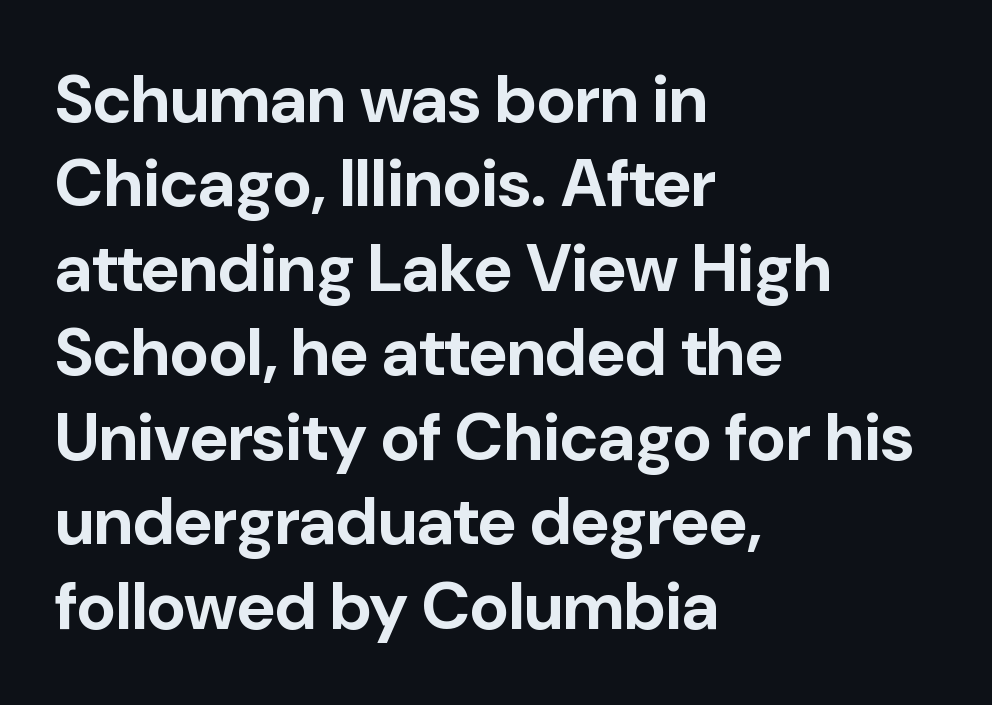
Rule under the text: the space is simply empty. The face used here is a sans, in the tradition of grotesques and geometrics. The paragraph shown leans on its left margin. This block has exactly the height ordinary leading produces.
